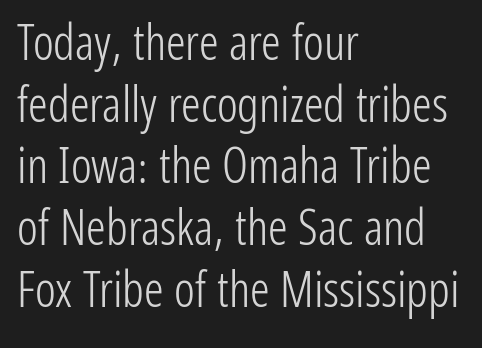
Q: Is the text bold? A: No.
Q: Is the text italic (slanted)? A: No, it is upright.
Q: Is the typeface a serif or a sans-serif typeface? A: Sans-serif.
Q: Is the text underlined? A: No.
Q: How is the paragraph aligned? A: Left-aligned.
Q: Is the spacing between letters normal or unusually wide? A: Normal.
Q: Is the spacing between lines tight, normal or loose? A: Normal.
Q: Width (condensed, normal, or wide)? A: Condensed.
Q: Stroke contrast? A: Low.
Q: x-height? A: Medium.
Q: Monospaced? A: No.
